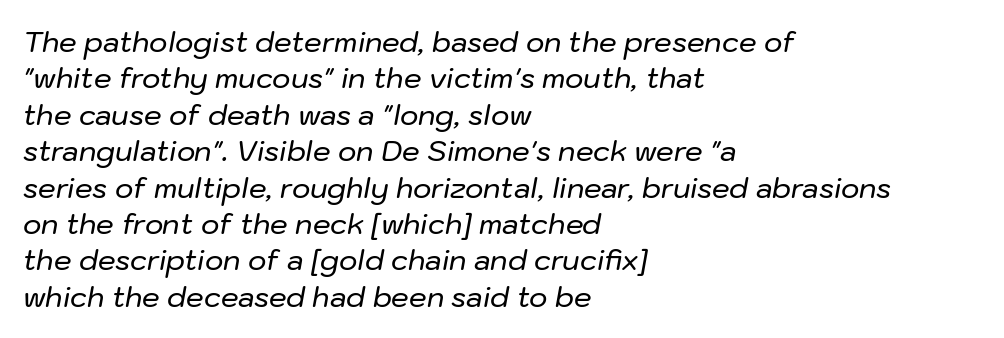
A bare baseline throughout the passage. These lines stack with their left ends in a neat column. The rendering keeps characters at their native spacing. This block has exactly the height ordinary leading produces. Looking at the ascenders, they clearly lean. Here the designer chose a conventional face with non-uniform glyph widths.
